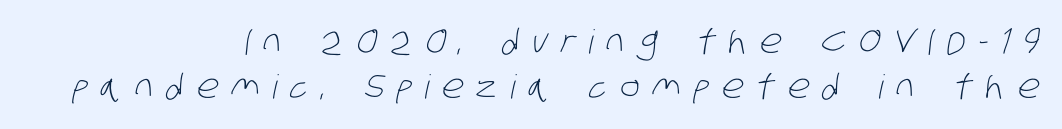
{"serif": "no", "bold": "no", "weight": "light", "width": "condensed", "stroke_contrast": "low", "x_height": "large", "monospaced": "no", "underline": "no", "align": "right", "line_spacing": "normal", "line_spacing_ratio": 1.35, "letter_spacing": "wide", "letter_spacing_em": 0.39, "glyph_px": 33}
